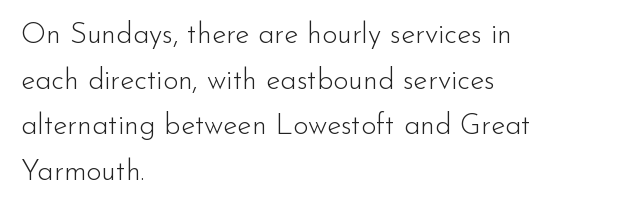
This block has exactly the height ordinary leading produces. Here the designer chose a conventional face with non-uniform glyph widths. Descenders are the only things crossing below the line. No italicization has been applied; the sample stays upright. The line texture is even and compact thanks to regular tracking. These glyphs show unthickened strokes, regular width or finer.
